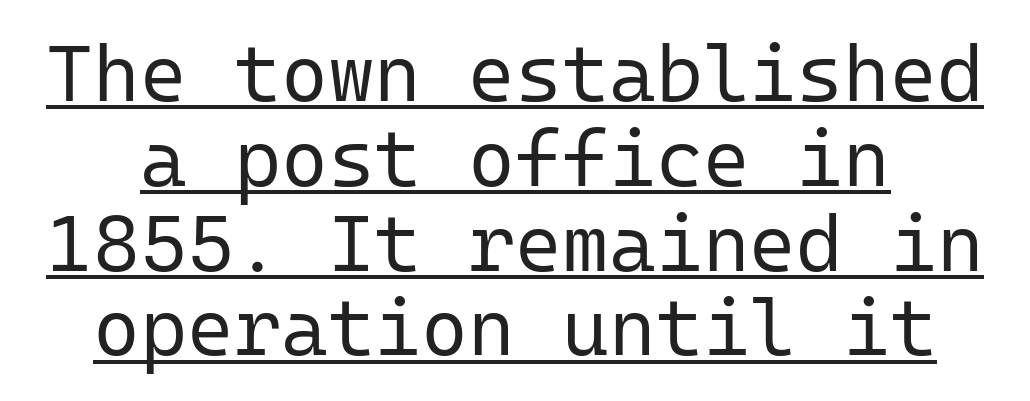
The image shows 80 px regular-weight sans-serif type, upright, monospaced; set tight line spacing (1.06x), normal letter spacing, underlined; low stroke contrast and a medium x-height.
